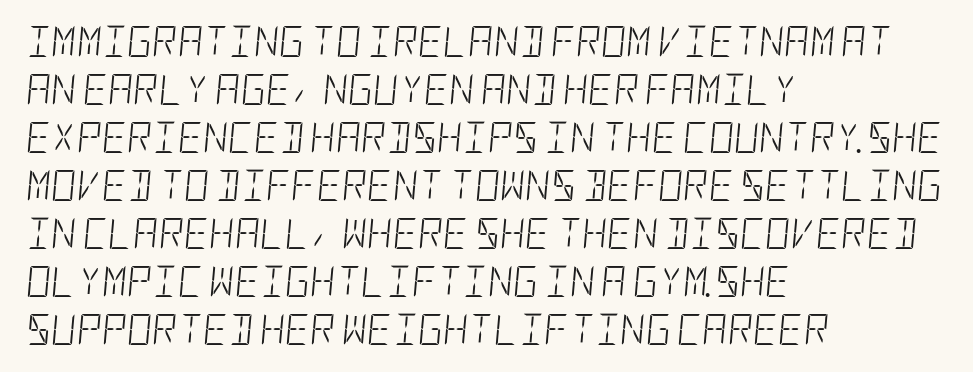
{"italic": "yes", "lean": "right", "slant_degrees": 5, "bold": "no", "weight": "light", "width": "condensed", "stroke_contrast": "low", "x_height": "large", "underline": "no", "align": "left", "line_spacing": "normal", "line_spacing_ratio": 1.55, "letter_spacing": "normal", "letter_spacing_em": 0.0, "glyph_px": 31}
